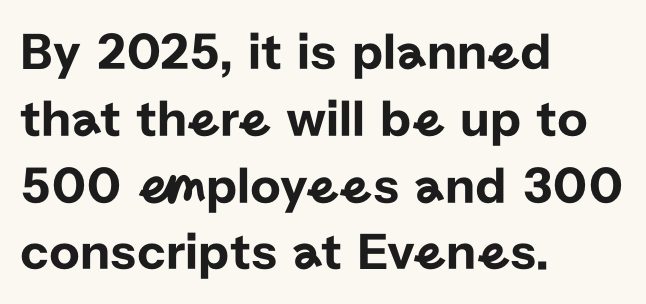
Q: Is the text italic (slanted)? A: No, it is upright.
Q: Is the typeface a serif or a sans-serif typeface? A: Sans-serif.
Q: Is the text underlined? A: No.
Q: How is the paragraph aligned? A: Left-aligned.
Q: Is the spacing between letters normal or unusually wide? A: Normal.
Q: Is the spacing between lines tight, normal or loose? A: Normal.
Q: Width (condensed, normal, or wide)? A: Normal.
Q: Stroke contrast? A: Low.
Q: x-height? A: Medium.
Q: Monospaced? A: No.
